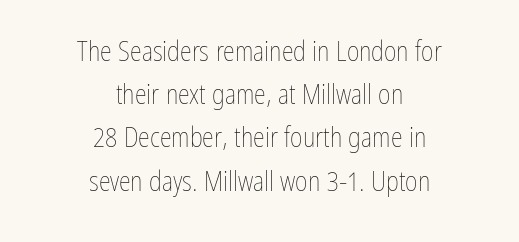
{"italic": "no", "bold": "no", "underline": "no", "align": "center", "line_spacing": "normal", "line_spacing_ratio": 1.6, "letter_spacing": "normal", "letter_spacing_em": 0.0, "glyph_px": 27}
